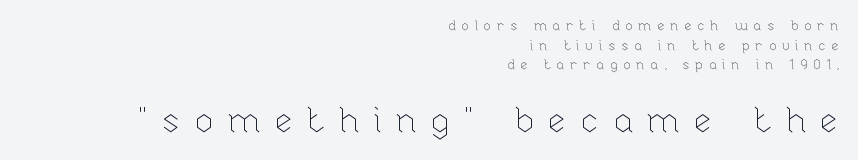
{"italic": "no", "bold": "no", "weight": "thin", "width": "normal", "stroke_contrast": "low", "x_height": "medium", "monospaced": "no", "underline": "no", "align": "right", "line_spacing": "normal", "line_spacing_ratio": 1.4, "letter_spacing": "wide", "letter_spacing_em": 0.37, "larger_block": "second", "size_ratio": 2.5, "glyph_px": 35}
